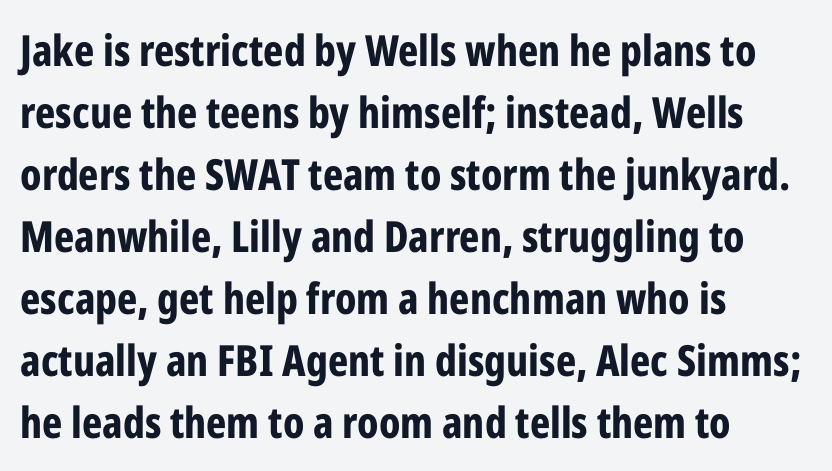
{"serif": "no", "italic": "no", "bold": "yes", "weight": "bold", "width": "condensed", "stroke_contrast": "low", "x_height": "medium", "monospaced": "no", "underline": "no", "align": "left", "line_spacing": "normal", "line_spacing_ratio": 1.44, "letter_spacing": "normal", "letter_spacing_em": 0.0, "glyph_px": 43}
